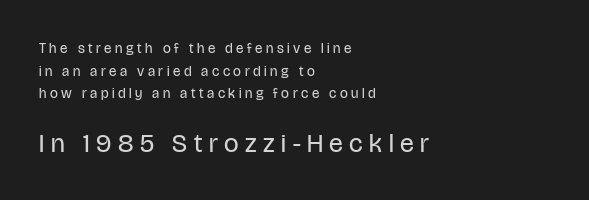
Here the second block reads like a headline and the first like body copy. Leading matches the norm, producing a regular column. Compared with a typical body face, this is equally light or lighter still. Someone cranked the tracking dial way up on this one. The words here are not underlined. Layout note: lines flush left.
